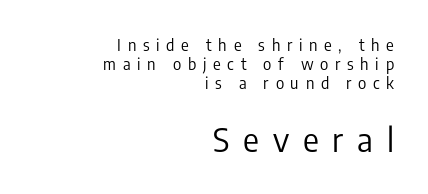
Q: Is the text bold? A: No.
Q: Is the text italic (slanted)? A: No, it is upright.
Q: Is the typeface a serif or a sans-serif typeface? A: Sans-serif.
Q: Is the text underlined? A: No.
Q: How is the paragraph aligned? A: Right-aligned.
Q: Is the spacing between letters normal or unusually wide? A: Unusually wide.
Q: Which block of text is set in a larger size, the first (top) or the second (bottom)? A: The second (bottom) one.
Q: Width (condensed, normal, or wide)? A: Condensed.
Q: Stroke contrast? A: Low.
Q: x-height? A: Medium.
Q: Monospaced? A: No.
